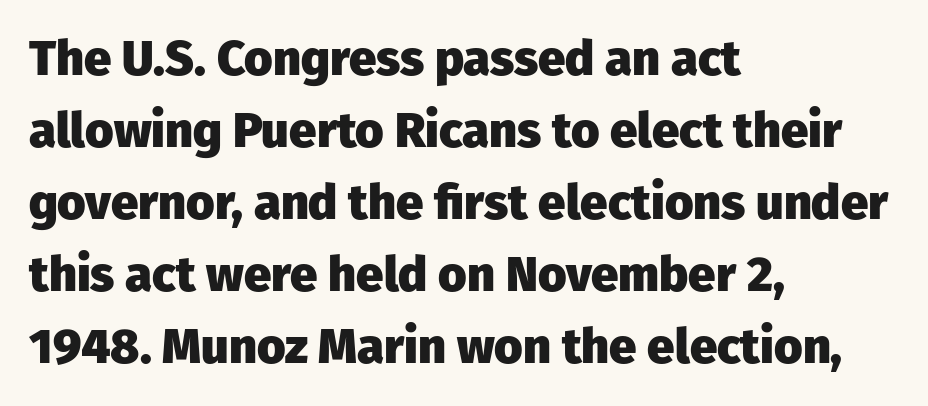
Look at the bottom of the vertical strokes: they stop flat, with no serifs. Notice how the passage keeps a crisp vertical edge on the left only. Do the characters align in a grid? No, the font is proportional. The letters are bold, with thick, heavy strokes. Normally led — the rows are evenly, conventionally spaced.
